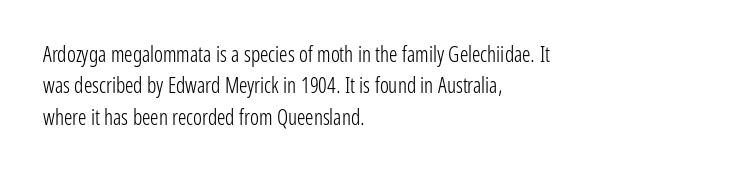
Ordinary non-slanted type is in use. Honestly, the row spacing looks completely unremarkable. These lines keep a tight, regular rhythm from letter to letter. These lines stack with their left ends in a neat column.
